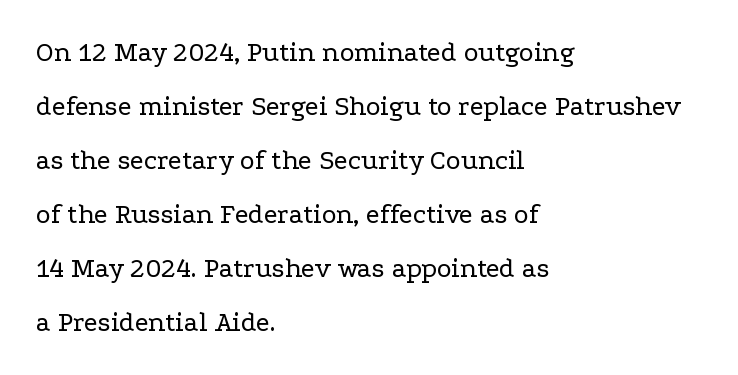
These lines were composed using upright roman letters. Descenders are the only things crossing below the line. The typesetter chose a ragged-right arrangement here. Each letter keeps its own natural width here, so spacing adapts to shape. Unlike a clean sans, this face finishes its strokes with serifs.
